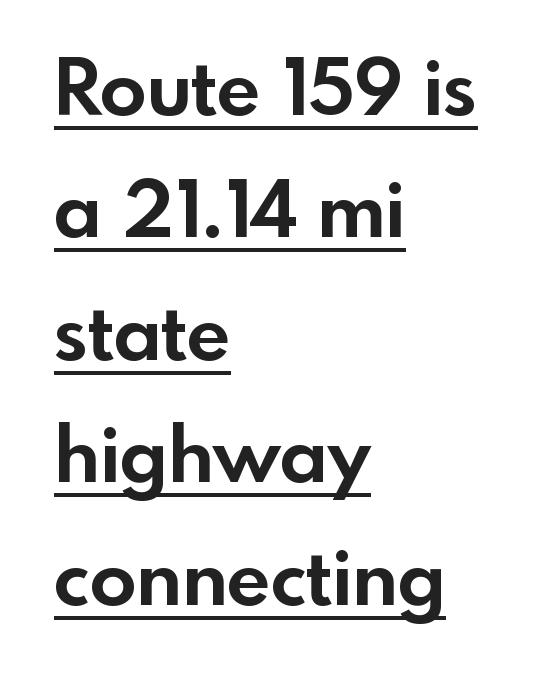
{"serif": "no", "italic": "no", "bold": "yes", "weight": "bold", "width": "normal", "x_height": "small", "monospaced": "no", "underline": "yes", "align": "left", "line_spacing": "normal", "line_spacing_ratio": 1.59, "letter_spacing": "normal", "letter_spacing_em": 0.0, "glyph_px": 77}
